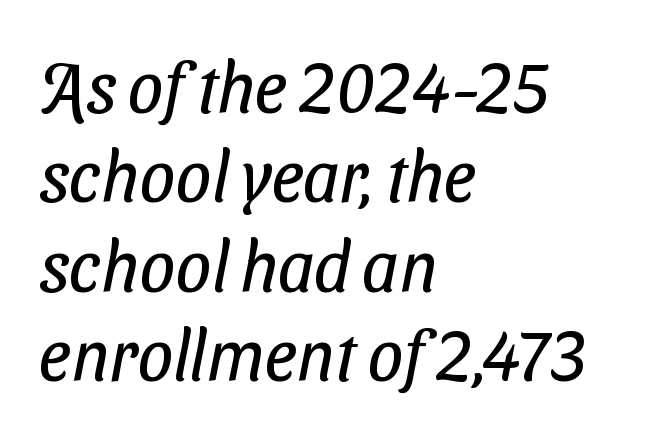
{"serif": "no", "bold": "no", "weight": "regular", "width": "condensed", "stroke_contrast": "low", "x_height": "medium", "monospaced": "no", "underline": "no", "align": "left", "line_spacing": "normal", "line_spacing_ratio": 1.26, "letter_spacing": "normal", "letter_spacing_em": 0.0, "glyph_px": 71}
